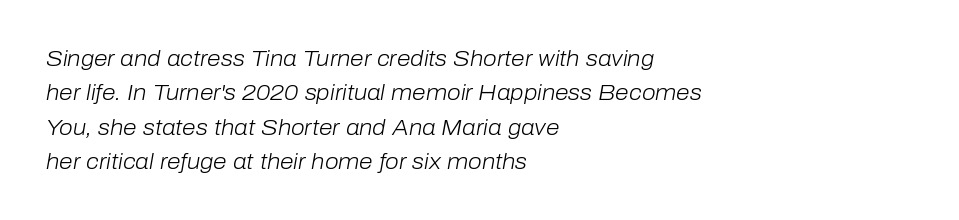
Observe the ordinary spacing: letters are neighbours, not strangers. Vertical spacing — default. Stem width sits at or under what a default text font uses. A typesetter would mark this as italic. Underlining? Definitely not there.
